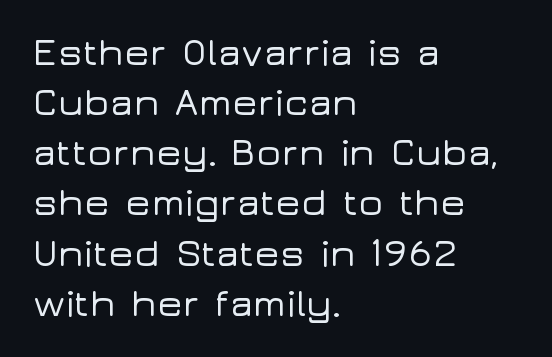
Q: Is the text italic (slanted)? A: No, it is upright.
Q: Is the typeface a serif or a sans-serif typeface? A: Sans-serif.
Q: Is the text underlined? A: No.
Q: How is the paragraph aligned? A: Left-aligned.
Q: Is the spacing between letters normal or unusually wide? A: Normal.
Q: Is the spacing between lines tight, normal or loose? A: Normal.
Q: Width (condensed, normal, or wide)? A: Wide.
Q: Stroke contrast? A: Low.
Q: x-height? A: Medium.
Q: Monospaced? A: No.
